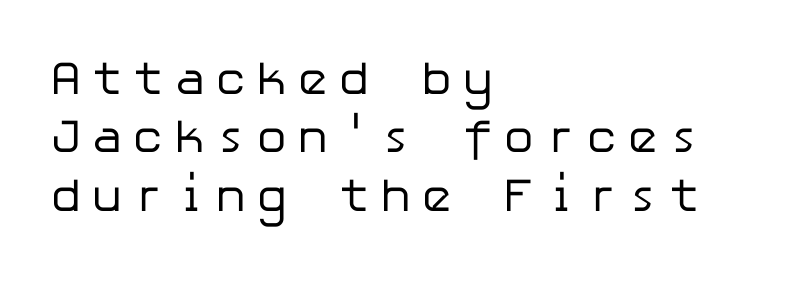
Nope, not italic — everything's standing straight. A typesetter would call this heavily tracked-out type. Observe the absence of serifs on each vertical stroke in this sample. These lines stack with their left ends in a neat column. Stroke thickness stays within the range of a standard reading face or lighter. Each row of text sits above clean, open space.
